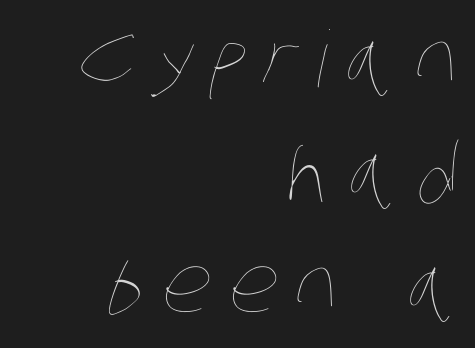
{"bold": "no", "weight": "thin", "width": "condensed", "stroke_contrast": "low", "x_height": "large", "monospaced": "no", "underline": "no", "align": "right", "line_spacing": "normal", "line_spacing_ratio": 1.45, "letter_spacing": "wide", "letter_spacing_em": 0.23, "glyph_px": 78}
